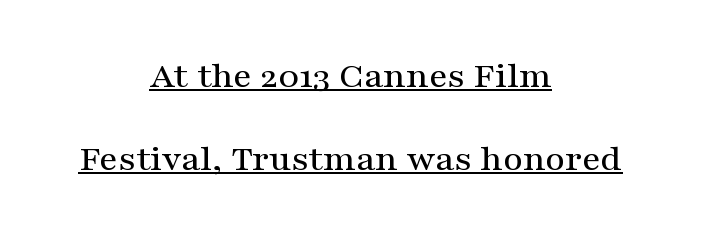
{"serif": "yes", "italic": "no", "width": "wide", "stroke_contrast": "medium", "x_height": "medium", "monospaced": "no", "underline": "yes", "align": "center", "line_spacing": "loose", "line_spacing_ratio": 2.19, "letter_spacing": "normal", "letter_spacing_em": 0.0, "glyph_px": 38}
